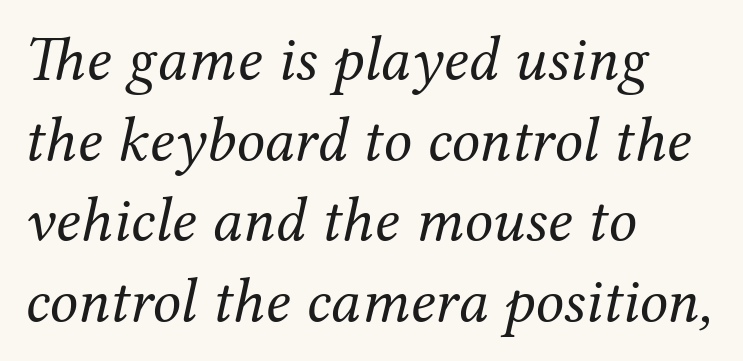
{"serif": "yes", "italic": "yes", "lean": "right", "slant_degrees": 12, "bold": "no", "weight": "regular", "width": "normal", "stroke_contrast": "medium", "x_height": "medium", "monospaced": "no", "underline": "no", "align": "left", "line_spacing": "normal", "line_spacing_ratio": 1.28, "letter_spacing": "normal", "letter_spacing_em": 0.0, "glyph_px": 63}
